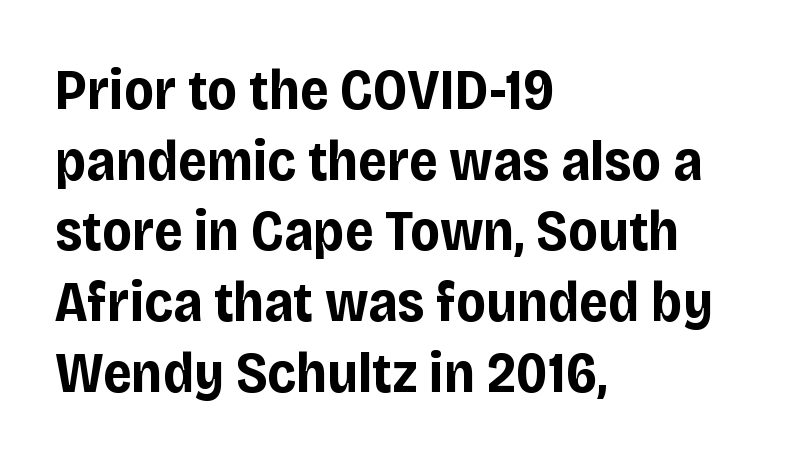
{"serif": "no", "italic": "no", "bold": "yes", "weight": "bold", "width": "normal", "stroke_contrast": "low", "x_height": "large", "monospaced": "no", "underline": "no", "align": "left", "line_spacing_ratio": 1.24, "letter_spacing": "normal", "letter_spacing_em": 0.0, "glyph_px": 57}
